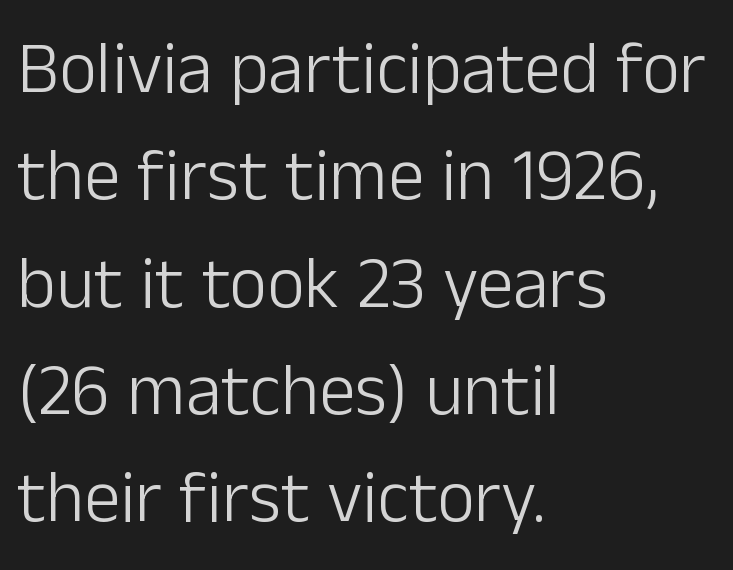
{"serif": "no", "italic": "no", "bold": "no", "weight": "light", "width": "normal", "stroke_contrast": "low", "x_height": "medium", "monospaced": "no", "underline": "no", "align": "left", "line_spacing": "normal", "line_spacing_ratio": 1.47, "letter_spacing": "normal", "letter_spacing_em": 0.0, "glyph_px": 73}
